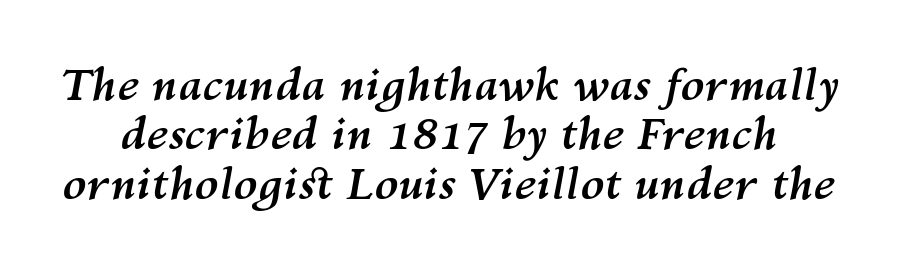
Q: Is the text bold? A: Yes.
Q: Is the text italic (slanted)? A: Yes, it leans right by about 10 degrees.
Q: Is the text underlined? A: No.
Q: Is the spacing between letters normal or unusually wide? A: Normal.
Q: Is the spacing between lines tight, normal or loose? A: Tight.
Q: Width (condensed, normal, or wide)? A: Normal.
Q: Stroke contrast? A: Medium.
Q: x-height? A: Medium.
Q: Monospaced? A: No.
